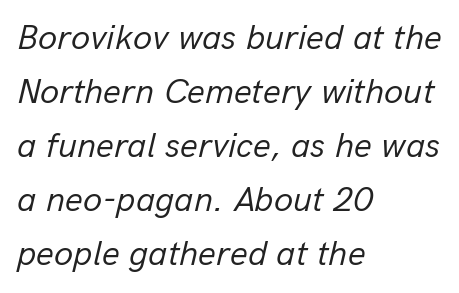
Q: Is the text bold? A: No.
Q: Is the text italic (slanted)? A: Yes, it leans right by about 13 degrees.
Q: Is the text underlined? A: No.
Q: How is the paragraph aligned? A: Left-aligned.
Q: Is the spacing between letters normal or unusually wide? A: Normal.
Q: Is the spacing between lines tight, normal or loose? A: Normal.
Q: Width (condensed, normal, or wide)? A: Normal.
Q: Stroke contrast? A: Low.
Q: x-height? A: Medium.
Q: Monospaced? A: No.
